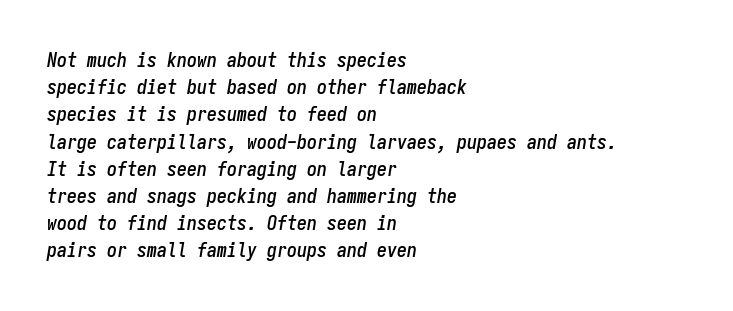
Q: Is the text italic (slanted)? A: Yes, it leans right by about 9 degrees.
Q: Is the text underlined? A: No.
Q: How is the paragraph aligned? A: Left-aligned.
Q: Is the spacing between letters normal or unusually wide? A: Normal.
Q: Is the spacing between lines tight, normal or loose? A: Normal.
